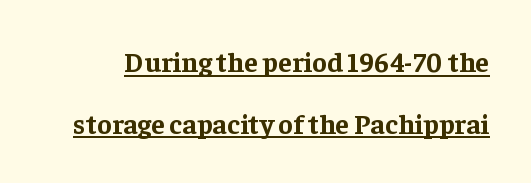
Q: Is the text bold? A: Yes.
Q: Is the text italic (slanted)? A: No, it is upright.
Q: Is the typeface a serif or a sans-serif typeface? A: Serif.
Q: Is the text underlined? A: Yes.
Q: Is the spacing between letters normal or unusually wide? A: Normal.
Q: Is the spacing between lines tight, normal or loose? A: Loose.
Q: Width (condensed, normal, or wide)? A: Normal.
Q: Stroke contrast? A: Low.
Q: x-height? A: Medium.
Q: Monospaced? A: No.
